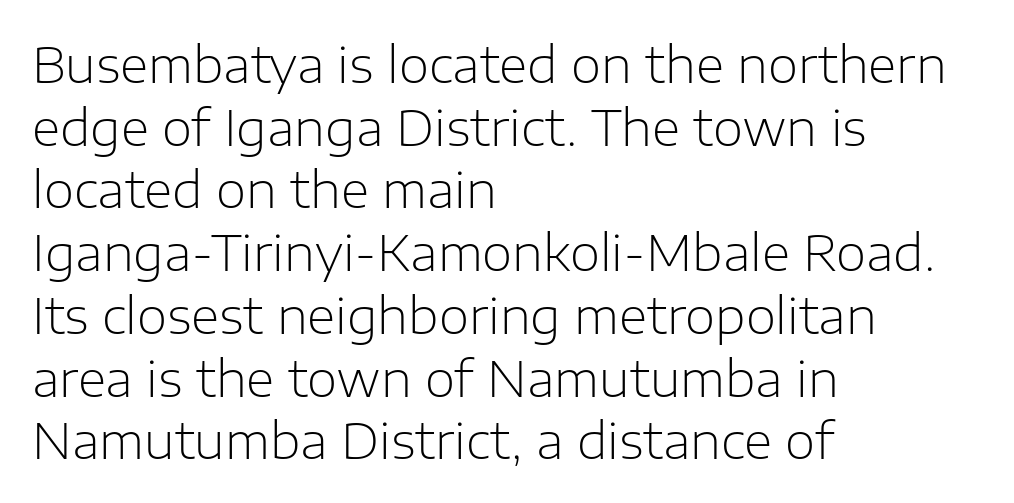
The image shows 49 px light sans-serif type, upright; set left-aligned, normal line spacing (1.28x), normal letter spacing, not underlined; low stroke contrast and a medium x-height.
